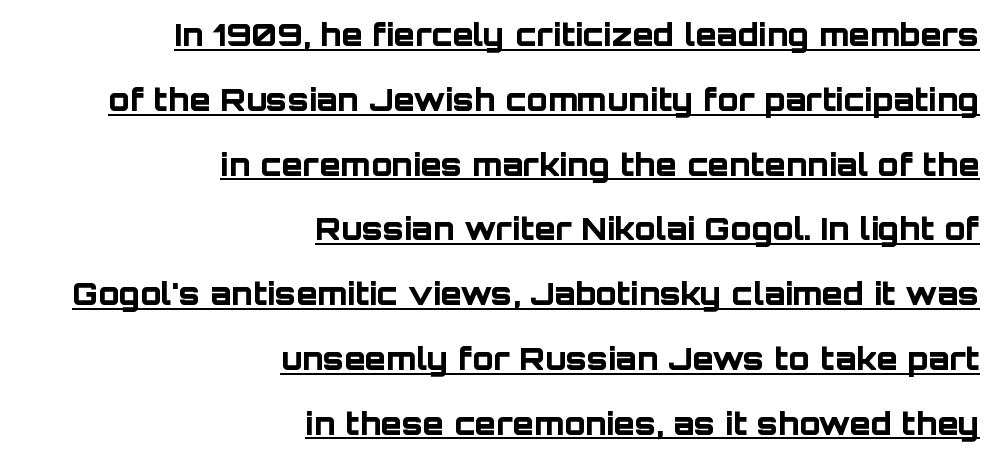
Font category for this specimen: sans-serif. Words appear dense and cohesive because spacing is normal. Underline: present. Rows of type keep a wide berth in the vertical direction. Set as a true bold cut, around the 700 mark.
